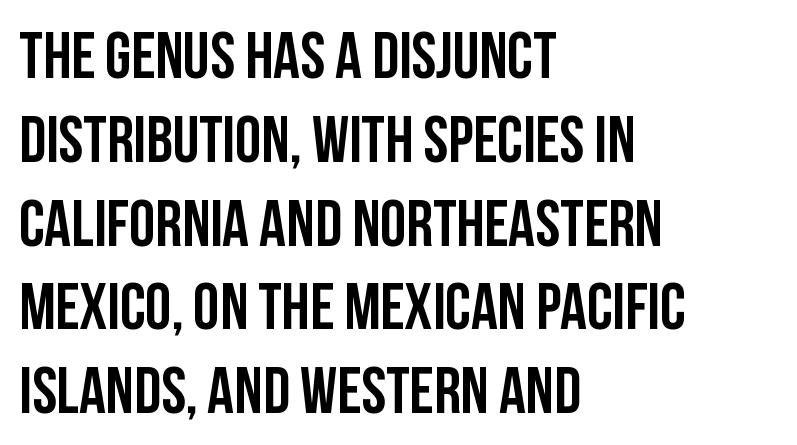
Q: Is the text italic (slanted)? A: No, it is upright.
Q: Is the typeface a serif or a sans-serif typeface? A: Sans-serif.
Q: Is the text underlined? A: No.
Q: How is the paragraph aligned? A: Left-aligned.
Q: Is the spacing between letters normal or unusually wide? A: Normal.
Q: Is the spacing between lines tight, normal or loose? A: Normal.
Q: Width (condensed, normal, or wide)? A: Condensed.
Q: Stroke contrast? A: Low.
Q: x-height? A: Large.
Q: Monospaced? A: No.
